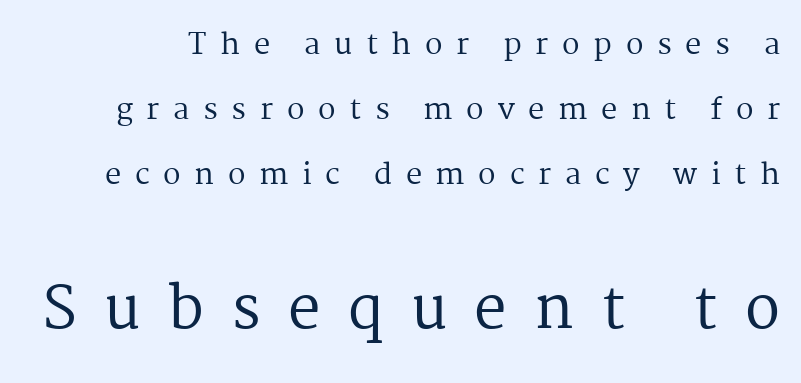
{"serif": "yes", "italic": "no", "bold": "no", "weight": "regular", "width": "normal", "stroke_contrast": "medium", "x_height": "medium", "monospaced": "no", "underline": "no", "line_spacing": "loose", "line_spacing_ratio": 2.24, "letter_spacing": "wide", "letter_spacing_em": 0.47, "larger_block": "second", "size_ratio": 2.0, "glyph_px": 58}
